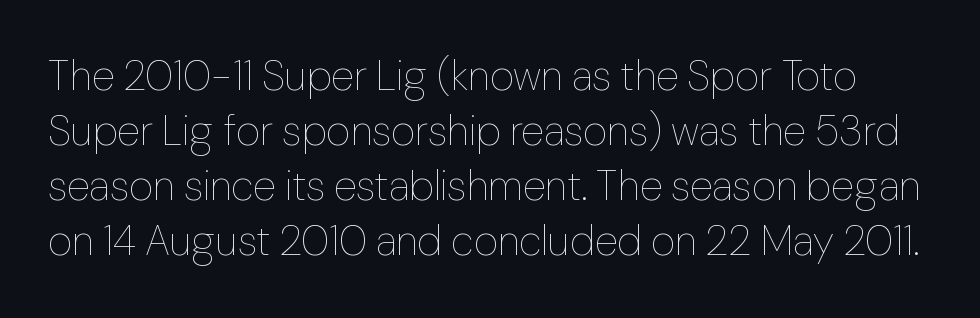
The image shows 42 px thin type, upright; set normal line spacing (1.31x), normal letter spacing, not underlined; low stroke contrast and a medium x-height.
